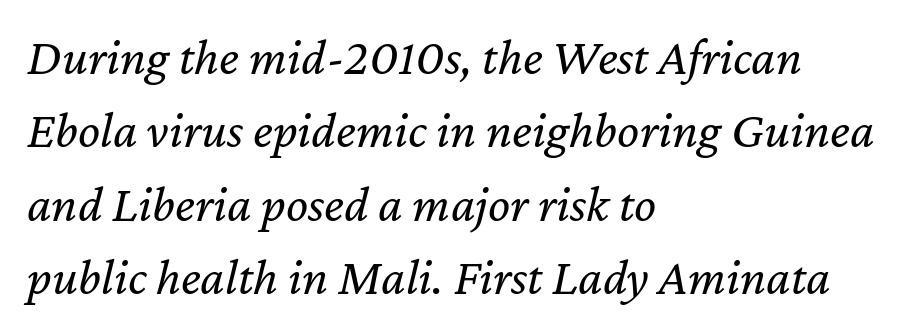
{"italic": "yes", "lean": "right", "slant_degrees": 12, "bold": "no", "weight": "regular", "width": "normal", "stroke_contrast": "low", "x_height": "medium", "monospaced": "no", "underline": "no", "align": "left", "line_spacing": "normal", "line_spacing_ratio": 1.41, "letter_spacing": "normal", "letter_spacing_em": 0.0, "glyph_px": 52}
